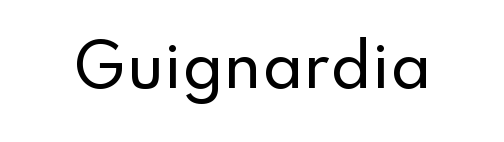
Think of a printed novel: that variable character pitch is what you see here. Students, note that the glyphs here touch the page at normal intervals. Does the type have serifs? No, each stem ends abruptly. Upright lettering throughout.
